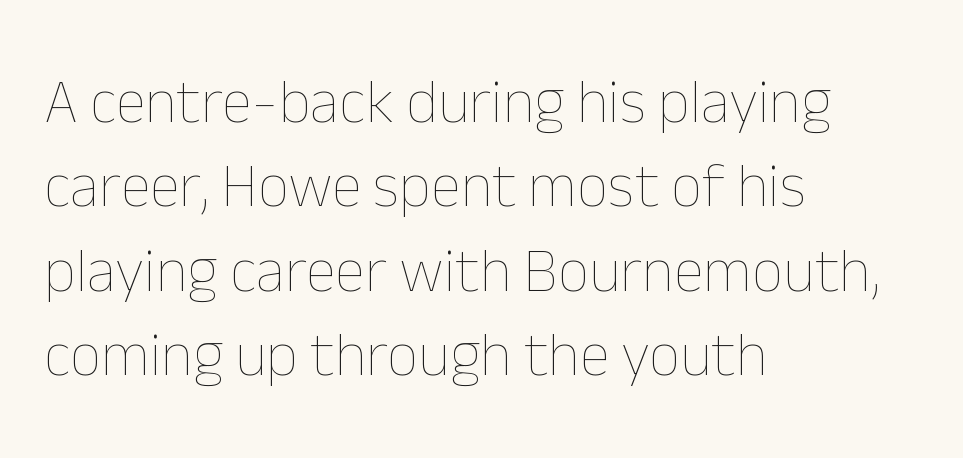
{"italic": "no", "bold": "no", "weight": "thin", "width": "normal", "stroke_contrast": "low", "x_height": "medium", "monospaced": "no", "underline": "no", "align": "left", "line_spacing": "normal", "line_spacing_ratio": 1.36, "letter_spacing": "normal", "letter_spacing_em": 0.0, "glyph_px": 62}
